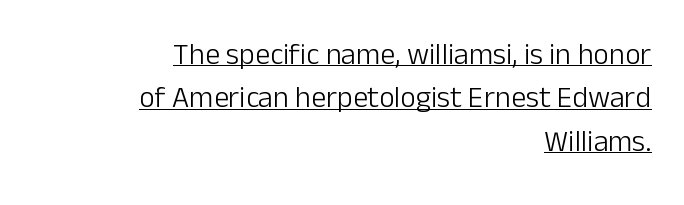
Beneath each row of characters lies a ruled line. Compared with a flush-left layout, this one pins lines to the opposite, right side. Each letter keeps its own natural width here, so spacing adapts to shape. Between one letter and the next there's only the usual sliver of space.
